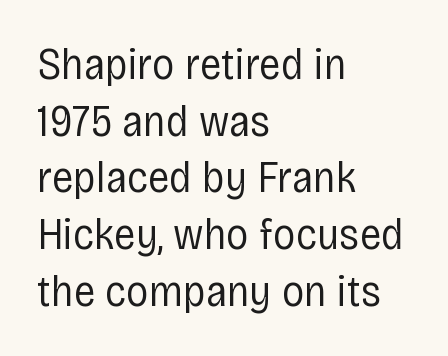
{"serif": "no", "italic": "no", "bold": "no", "weight": "regular", "width": "condensed", "stroke_contrast": "low", "x_height": "large", "monospaced": "no", "underline": "no", "align": "left", "line_spacing": "normal", "line_spacing_ratio": 1.26, "letter_spacing": "normal", "letter_spacing_em": 0.0, "glyph_px": 45}
